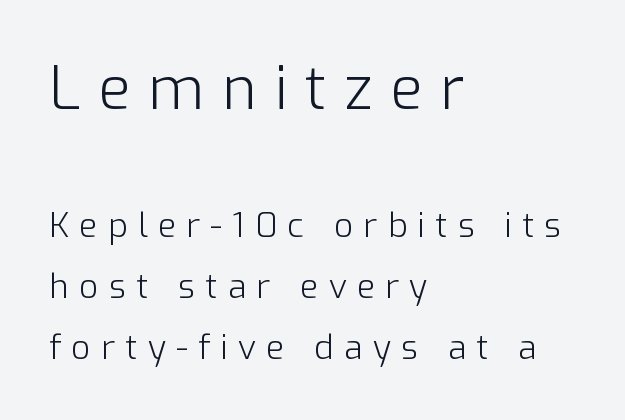
{"serif": "no", "italic": "no", "bold": "no", "weight": "light", "width": "normal", "stroke_contrast": "low", "x_height": "medium", "monospaced": "no", "underline": "no", "align": "left", "line_spacing_ratio": 1.79, "letter_spacing": "wide", "letter_spacing_em": 0.3, "larger_block": "first", "size_ratio": 1.74, "glyph_px": 59}
